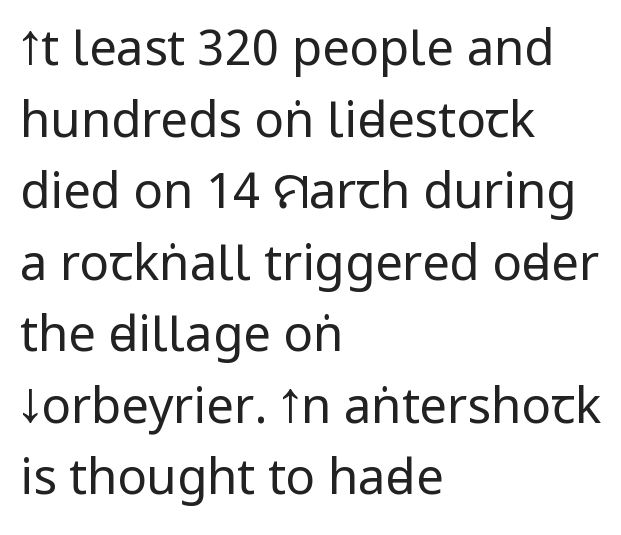
Note: no serifs on the glyphs. Weight class: somewhere from thin through regular. The passage shown is not underscored anywhere. This is roman type, the default non-slanted kind. These lines sit exactly where default settings would place them.
